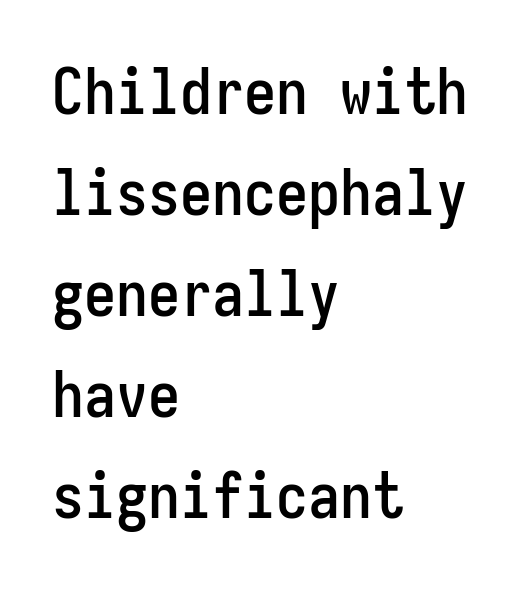
The image shows 64 px condensed sans-serif type, upright, monospaced; set left-aligned, normal line spacing (1.58x), normal letter spacing, not underlined; low stroke contrast and a medium x-height.
